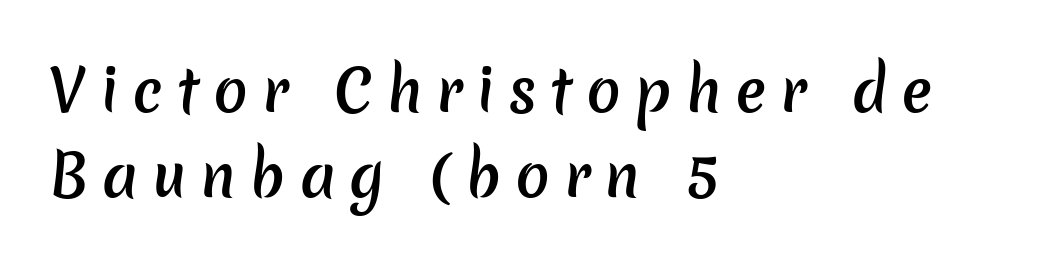
The passage shown has open, widely tracked lettering throughout. Rows of type keep a routine distance in the vertical direction. This sample uses a sans-serif face. Every row of glyphs begins at an identical x-position on the left. Check the space under the baseline: it is left empty. The rendering uses a semibold face; strokes are thickened but not to full bold.
